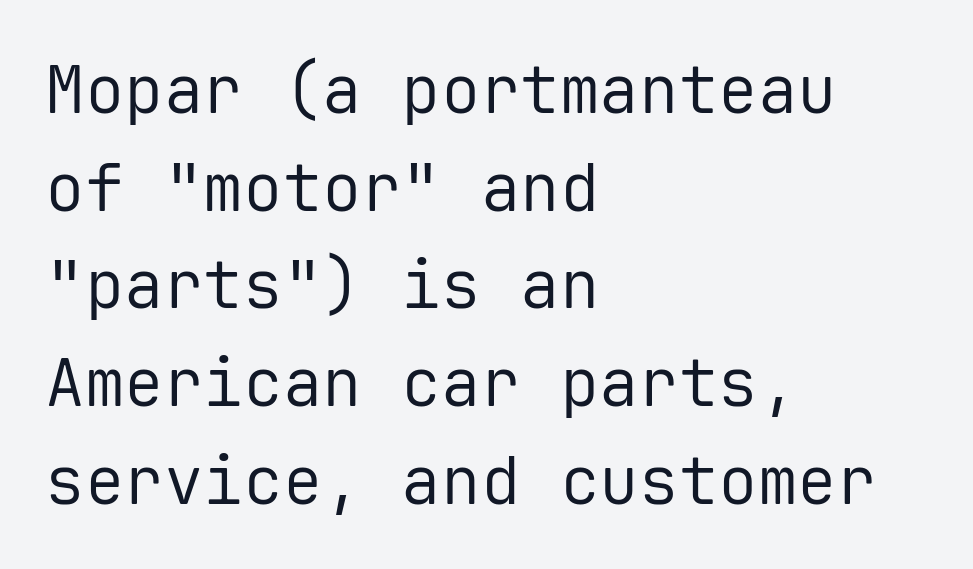
Q: Is the text bold? A: No.
Q: Is the text italic (slanted)? A: No, it is upright.
Q: Is the typeface a serif or a sans-serif typeface? A: Sans-serif.
Q: Is the text underlined? A: No.
Q: How is the paragraph aligned? A: Left-aligned.
Q: Is the spacing between letters normal or unusually wide? A: Normal.
Q: Is the spacing between lines tight, normal or loose? A: Normal.
Q: Width (condensed, normal, or wide)? A: Normal.
Q: Stroke contrast? A: Low.
Q: x-height? A: Medium.
Q: Monospaced? A: Yes.
